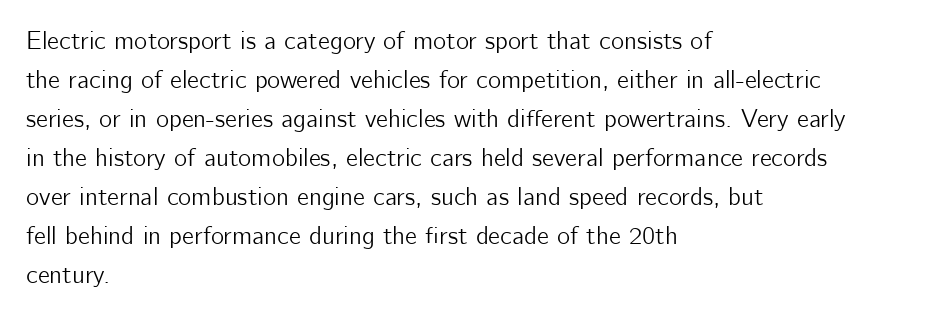
The image shows 25 px text type, upright; set left-aligned, normal line spacing (1.56x), normal letter spacing, not underlined.
